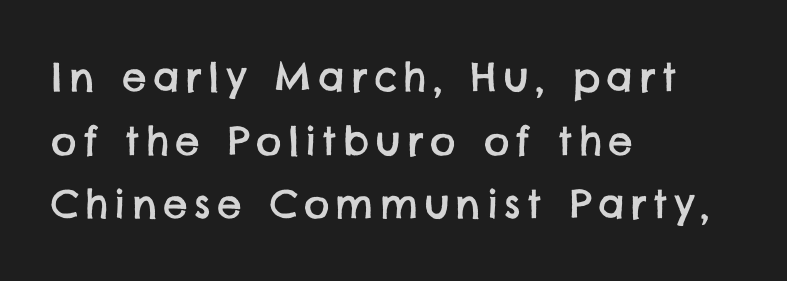
Q: Is the typeface a serif or a sans-serif typeface? A: Sans-serif.
Q: Is the text underlined? A: No.
Q: How is the paragraph aligned? A: Left-aligned.
Q: Is the spacing between lines tight, normal or loose? A: Normal.
Q: Width (condensed, normal, or wide)? A: Normal.
Q: Stroke contrast? A: Low.
Q: x-height? A: Large.
Q: Monospaced? A: No.
